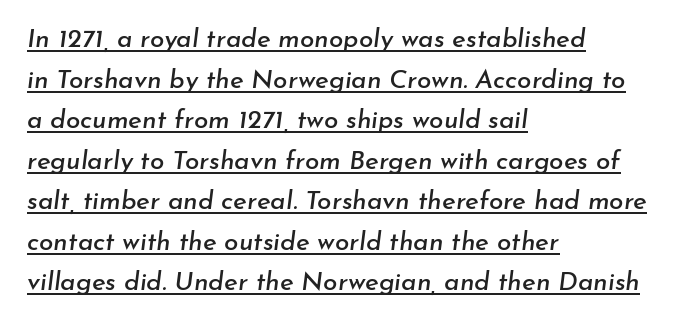
The image shows 26 px text type, italic (leaning right); set left-aligned, normal line spacing (1.56x), normal letter spacing, underlined.
